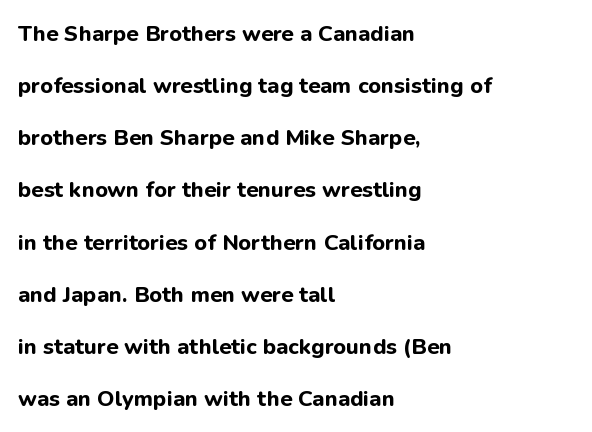
Q: Is the text bold? A: Yes.
Q: Is the text italic (slanted)? A: No, it is upright.
Q: Is the text underlined? A: No.
Q: How is the paragraph aligned? A: Left-aligned.
Q: Is the spacing between letters normal or unusually wide? A: Normal.
Q: Is the spacing between lines tight, normal or loose? A: Loose.
